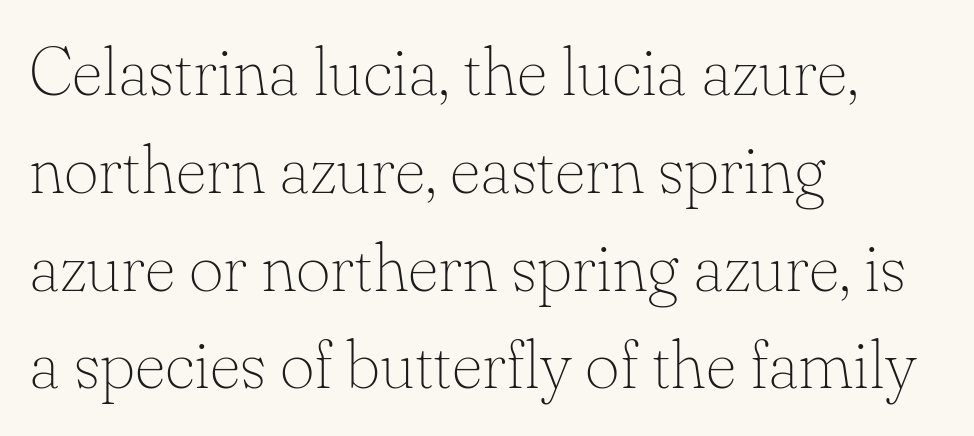
Q: Is the text bold? A: No.
Q: Is the text italic (slanted)? A: No, it is upright.
Q: Is the typeface a serif or a sans-serif typeface? A: Serif.
Q: Is the text underlined? A: No.
Q: How is the paragraph aligned? A: Left-aligned.
Q: Is the spacing between letters normal or unusually wide? A: Normal.
Q: Is the spacing between lines tight, normal or loose? A: Normal.
Q: Width (condensed, normal, or wide)? A: Normal.
Q: Stroke contrast? A: Low.
Q: x-height? A: Small.
Q: Monospaced? A: No.
